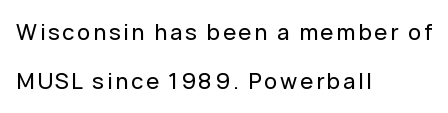
Q: Is the text italic (slanted)? A: No, it is upright.
Q: Is the text underlined? A: No.
Q: How is the paragraph aligned? A: Left-aligned.
Q: Is the spacing between lines tight, normal or loose? A: Loose.
